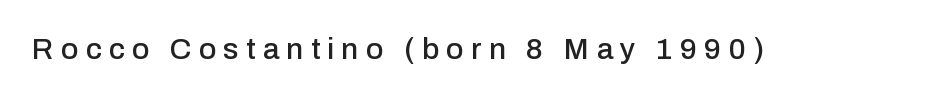
Q: Is the text italic (slanted)? A: No, it is upright.
Q: Is the typeface a serif or a sans-serif typeface? A: Sans-serif.
Q: Is the text underlined? A: No.
Q: Is the spacing between letters normal or unusually wide? A: Unusually wide.
Q: Width (condensed, normal, or wide)? A: Normal.
Q: Stroke contrast? A: Low.
Q: x-height? A: Medium.
Q: Monospaced? A: No.
